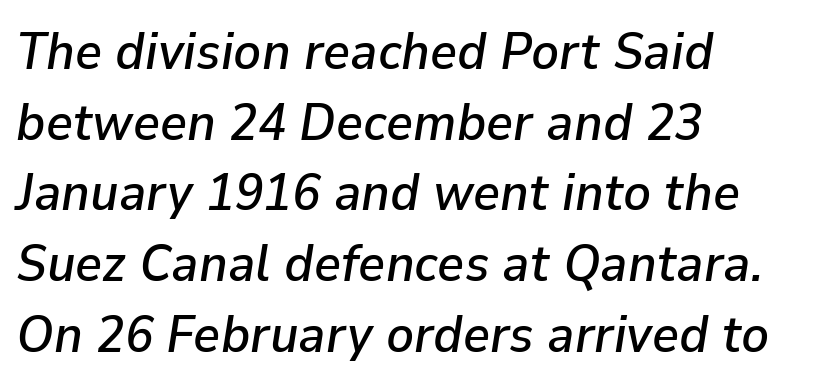
Each letter keeps its own natural width here, so spacing adapts to shape. The passage shown stacks its lines at a standard gap. Underlining? Definitely not there. Typeset ragged right — the left edge is the straight one. Standard letterfit; no display-style spreading of the glyphs. Designer's note — italics engaged.
